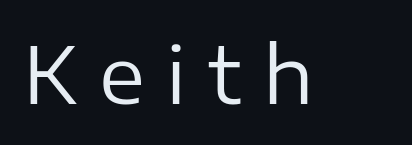
Stroke thickness stays within the range of a standard reading face or lighter. Posture: straight, roman, zero tilt. Note: no serifs on the glyphs. Someone cranked the tracking dial way up on this one. Character widths vary here, with narrow letters taking less room than wide ones.
